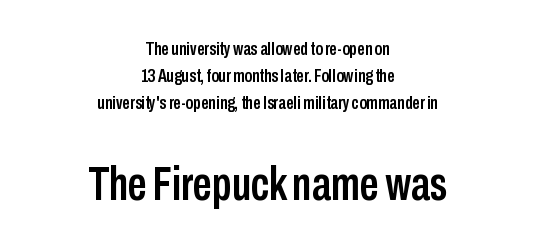
{"serif": "no", "italic": "no", "width": "condensed", "stroke_contrast": "low", "x_height": "medium", "monospaced": "no", "underline": "no", "align": "center", "line_spacing": "normal", "line_spacing_ratio": 1.41, "letter_spacing": "normal", "letter_spacing_em": 0.0, "larger_block": "second", "size_ratio": 2.53, "glyph_px": 48}
